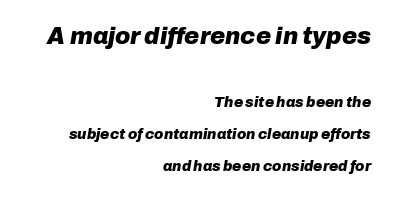
{"italic": "yes", "lean": "right", "slant_degrees": 10, "bold": "yes", "underline": "no", "align": "right", "line_spacing": "loose", "line_spacing_ratio": 2.28, "letter_spacing": "normal", "letter_spacing_em": 0.0, "larger_block": "first", "size_ratio": 1.64, "glyph_px": 23}
